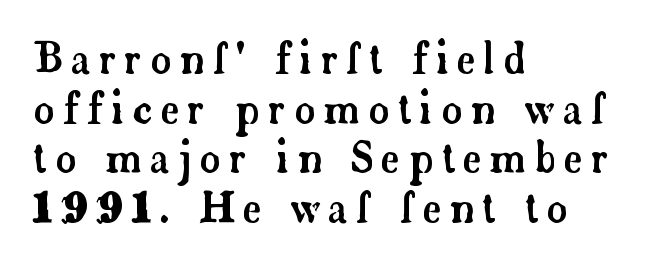
Q: Is the text italic (slanted)? A: No, it is upright.
Q: Is the typeface a serif or a sans-serif typeface? A: Serif.
Q: Is the text underlined? A: No.
Q: How is the paragraph aligned? A: Left-aligned.
Q: Is the spacing between letters normal or unusually wide? A: Unusually wide.
Q: Width (condensed, normal, or wide)? A: Normal.
Q: Stroke contrast? A: Low.
Q: x-height? A: Small.
Q: Monospaced? A: No.
